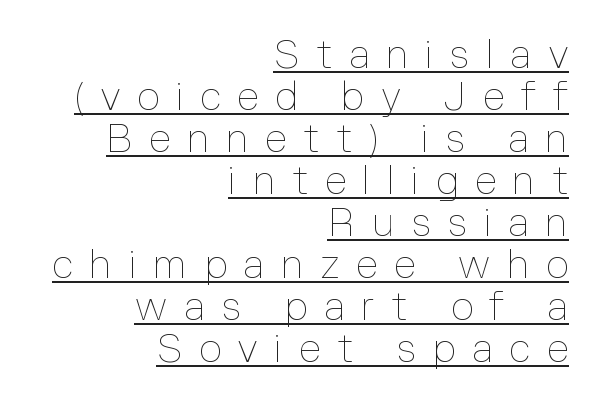
Q: Is the text bold? A: No.
Q: Is the text italic (slanted)? A: No, it is upright.
Q: Is the text underlined? A: Yes.
Q: How is the paragraph aligned? A: Right-aligned.
Q: Is the spacing between letters normal or unusually wide? A: Unusually wide.
Q: Is the spacing between lines tight, normal or loose? A: Tight.
Q: Width (condensed, normal, or wide)? A: Normal.
Q: Stroke contrast? A: Low.
Q: x-height? A: Medium.
Q: Monospaced? A: No.
